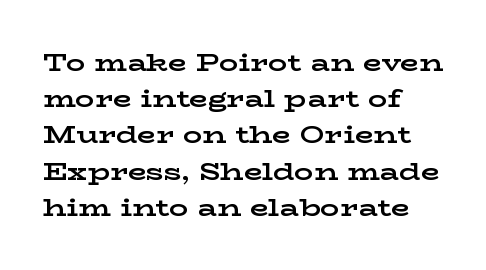
Q: Is the text bold? A: Yes.
Q: Is the text italic (slanted)? A: No, it is upright.
Q: Is the text underlined? A: No.
Q: How is the paragraph aligned? A: Left-aligned.
Q: Is the spacing between letters normal or unusually wide? A: Normal.
Q: Is the spacing between lines tight, normal or loose? A: Normal.
